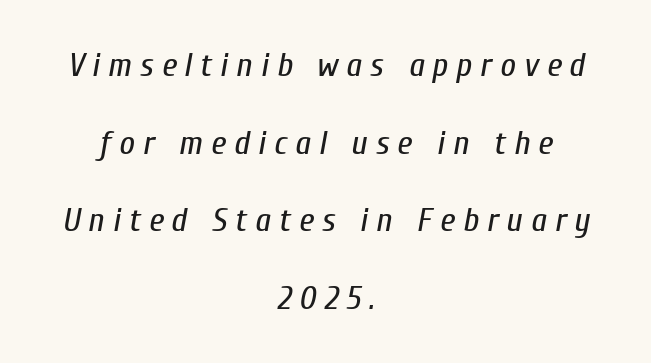
{"italic": "yes", "lean": "right", "slant_degrees": 10, "bold": "no", "weight": "regular", "width": "condensed", "stroke_contrast": "low", "x_height": "medium", "monospaced": "no", "underline": "no", "align": "center", "line_spacing": "loose", "line_spacing_ratio": 2.28, "letter_spacing": "wide", "letter_spacing_em": 0.24, "glyph_px": 34}
